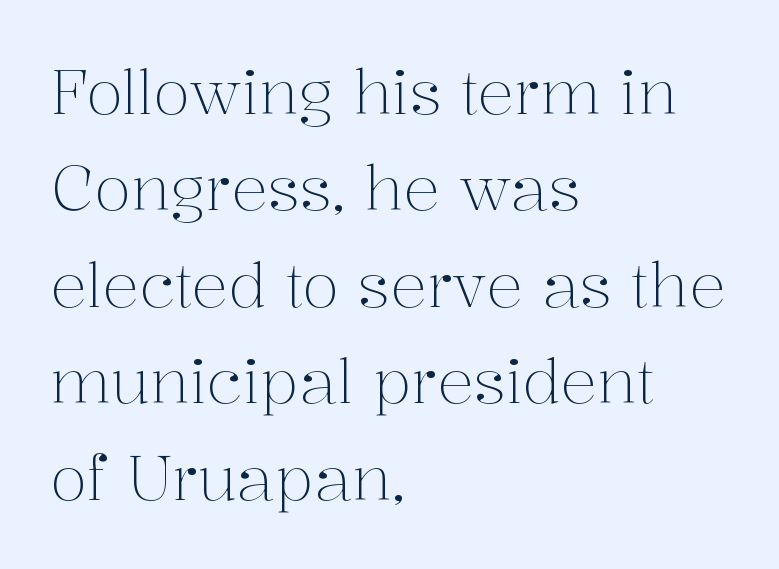
Upright lettering throughout. Words appear dense and cohesive because spacing is normal. This block has exactly the height ordinary leading produces. Is this a heavy cut? Hardly; it is regular or lighter. Each letter keeps its own natural width here, so spacing adapts to shape.
